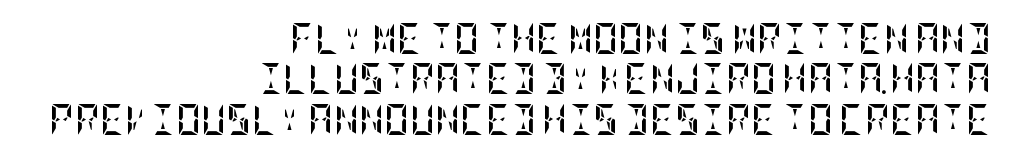
{"italic": "no", "bold": "yes", "weight": "semibold", "width": "condensed", "stroke_contrast": "low", "x_height": "large", "underline": "no", "align": "right", "line_spacing": "normal", "line_spacing_ratio": 1.3, "letter_spacing": "normal", "letter_spacing_em": 0.0, "glyph_px": 31}
